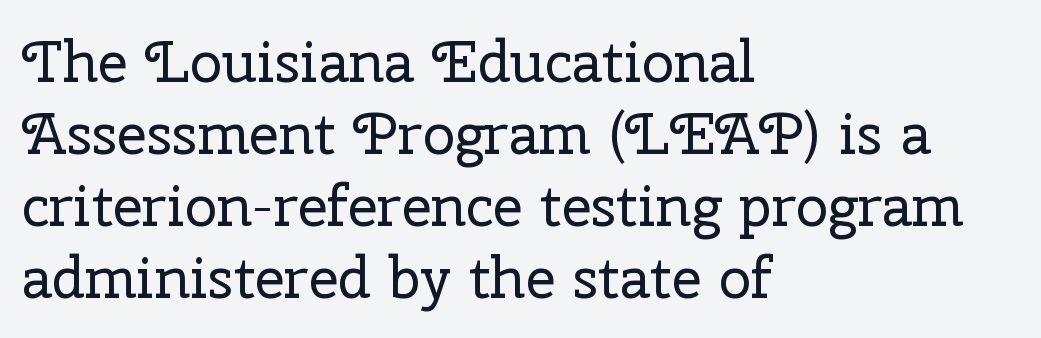
The image shows 58 px regular-weight serif type, upright; set left-aligned, line spacing 1.24x, normal letter spacing, not underlined; low stroke contrast and a medium x-height.
